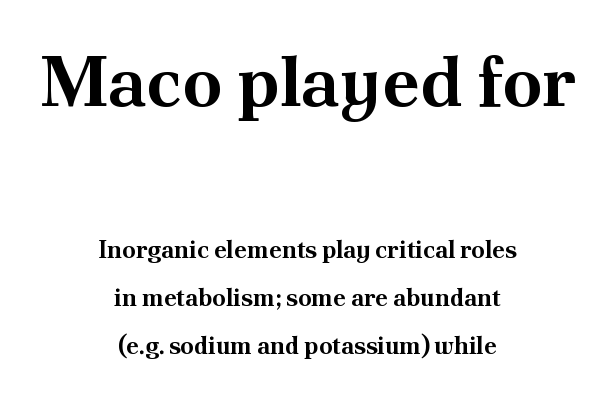
{"serif": "yes", "italic": "no", "bold": "yes", "weight": "bold", "width": "normal", "stroke_contrast": "medium", "x_height": "small", "monospaced": "no", "underline": "no", "align": "center", "line_spacing": "loose", "line_spacing_ratio": 2.0, "letter_spacing": "normal", "letter_spacing_em": 0.0, "larger_block": "first", "size_ratio": 2.96, "glyph_px": 71}
